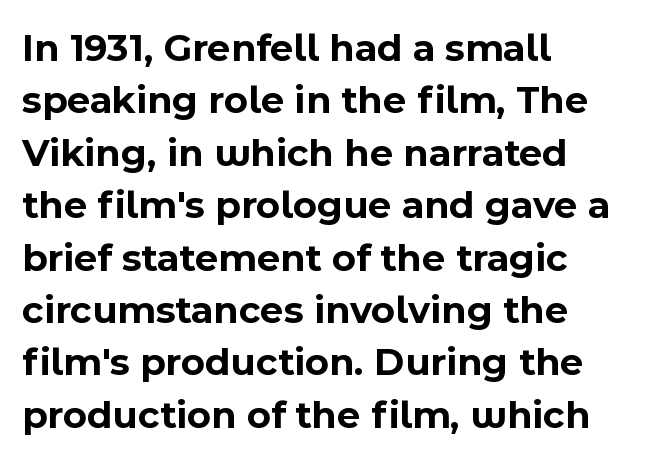
Q: Is the text bold? A: Yes.
Q: Is the text italic (slanted)? A: No, it is upright.
Q: Is the typeface a serif or a sans-serif typeface? A: Sans-serif.
Q: Is the text underlined? A: No.
Q: How is the paragraph aligned? A: Left-aligned.
Q: Is the spacing between letters normal or unusually wide? A: Normal.
Q: Is the spacing between lines tight, normal or loose? A: Normal.
Q: Width (condensed, normal, or wide)? A: Normal.
Q: x-height? A: Medium.
Q: Monospaced? A: No.
